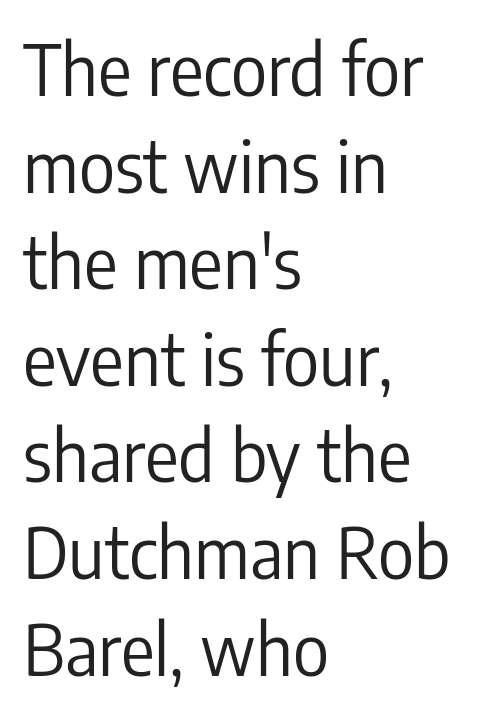
Q: Is the text bold? A: No.
Q: Is the text italic (slanted)? A: No, it is upright.
Q: Is the typeface a serif or a sans-serif typeface? A: Sans-serif.
Q: Is the text underlined? A: No.
Q: How is the paragraph aligned? A: Left-aligned.
Q: Is the spacing between letters normal or unusually wide? A: Normal.
Q: Is the spacing between lines tight, normal or loose? A: Normal.
Q: Width (condensed, normal, or wide)? A: Condensed.
Q: Stroke contrast? A: Low.
Q: x-height? A: Medium.
Q: Monospaced? A: No.
